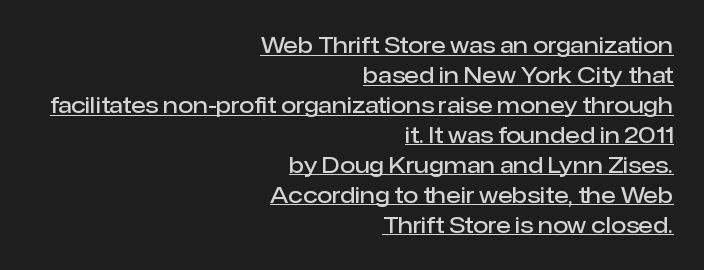
Q: Is the text bold? A: Semi-bold.
Q: Is the text italic (slanted)? A: No, it is upright.
Q: Is the text underlined? A: Yes.
Q: How is the paragraph aligned? A: Right-aligned.
Q: Is the spacing between letters normal or unusually wide? A: Normal.
Q: Is the spacing between lines tight, normal or loose? A: Normal.
